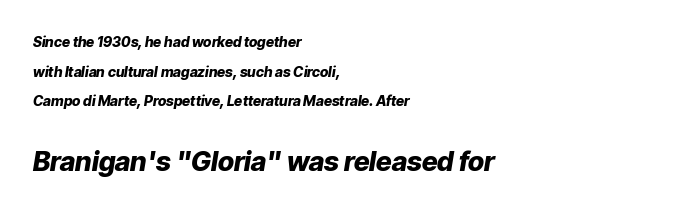
The image shows 27 px bold type, italic (leaning right); set left-aligned, loose line spacing (2.12x), normal letter spacing, not underlined; the second (bottom) block is 1.93x larger.
